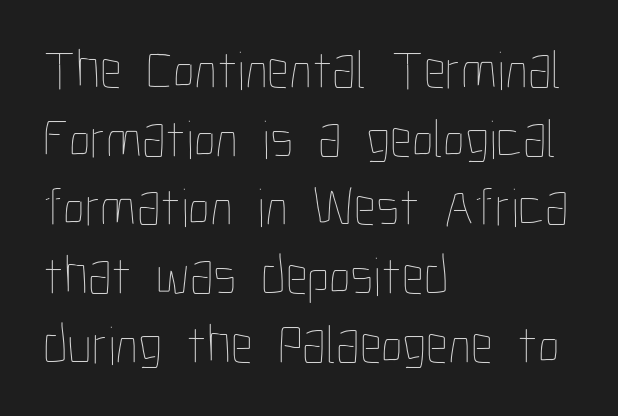
{"italic": "no", "bold": "no", "weight": "thin", "width": "condensed", "stroke_contrast": "low", "x_height": "medium", "monospaced": "no", "underline": "no", "align": "left", "line_spacing": "normal", "line_spacing_ratio": 1.25, "letter_spacing": "normal", "letter_spacing_em": 0.0, "glyph_px": 55}
